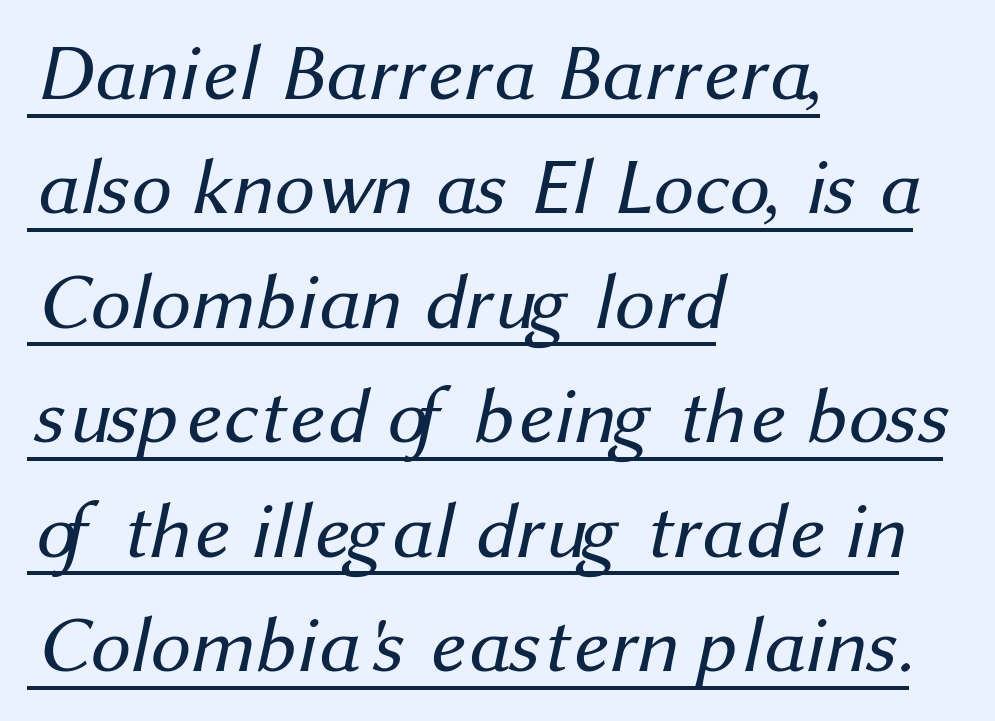
Q: Is the text bold? A: No.
Q: Is the typeface a serif or a sans-serif typeface? A: Sans-serif.
Q: Is the text underlined? A: Yes.
Q: How is the paragraph aligned? A: Left-aligned.
Q: Is the spacing between letters normal or unusually wide? A: Normal.
Q: Is the spacing between lines tight, normal or loose? A: Normal.
Q: Width (condensed, normal, or wide)? A: Normal.
Q: Stroke contrast? A: Medium.
Q: x-height? A: Medium.
Q: Monospaced? A: No.
